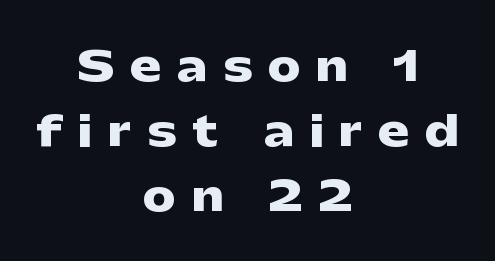
Q: Is the text bold? A: Yes.
Q: Is the text italic (slanted)? A: No, it is upright.
Q: Is the typeface a serif or a sans-serif typeface? A: Sans-serif.
Q: Is the text underlined? A: No.
Q: How is the paragraph aligned? A: Centered.
Q: Is the spacing between letters normal or unusually wide? A: Unusually wide.
Q: Is the spacing between lines tight, normal or loose? A: Normal.
Q: Width (condensed, normal, or wide)? A: Wide.
Q: Stroke contrast? A: Low.
Q: x-height? A: Medium.
Q: Monospaced? A: No.
